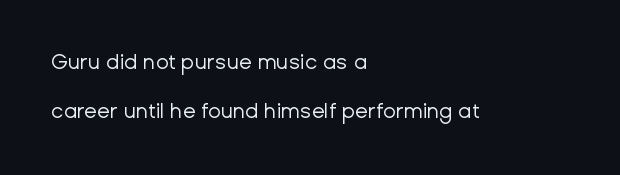
Q: Is the text bold? A: No.
Q: Is the text italic (slanted)? A: No, it is upright.
Q: Is the text underlined? A: No.
Q: How is the paragraph aligned? A: Left-aligned.
Q: Is the spacing between letters normal or unusually wide? A: Normal.
Q: Is the spacing between lines tight, normal or loose? A: Loose.
